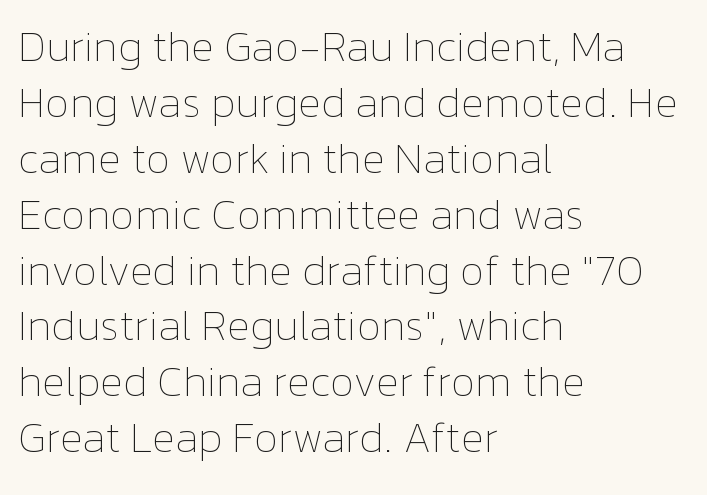
{"italic": "no", "bold": "no", "weight": "thin", "width": "normal", "stroke_contrast": "low", "x_height": "medium", "monospaced": "no", "underline": "no", "align": "left", "line_spacing": "normal", "line_spacing_ratio": 1.3, "letter_spacing": "normal", "letter_spacing_em": 0.0, "glyph_px": 43}
